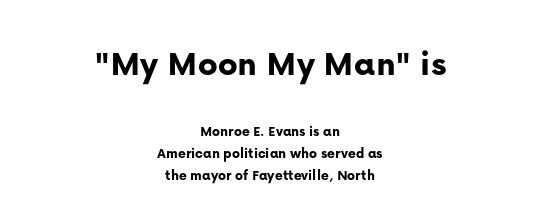
Rows of type keep a routine distance in the vertical direction. There is no visible air inserted between adjacent glyphs. Nope, no serifs anywhere on these letters. Each letter keeps its own natural width here, so spacing adapts to shape. The text block is weighted toward neither margin, spreading evenly from the middle. Reading top to bottom, the characters get smaller at the block break.
